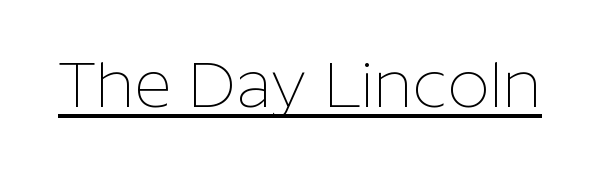
{"serif": "no", "italic": "no", "bold": "no", "weight": "thin", "width": "normal", "stroke_contrast": "low", "x_height": "medium", "monospaced": "no", "underline": "yes", "letter_spacing": "normal", "letter_spacing_em": 0.0, "glyph_px": 65}
